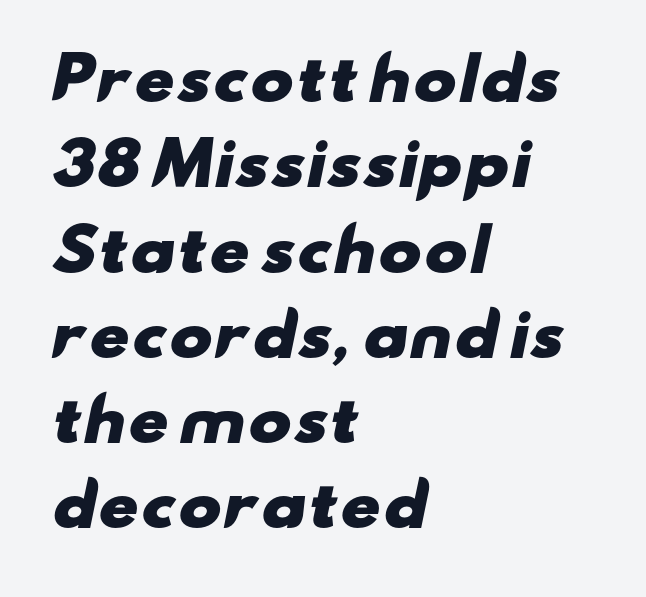
The image shows 58 px heavy, wide sans-serif type; set left-aligned, normal line spacing (1.47x), normal letter spacing, not underlined; low stroke contrast and a small x-height.
